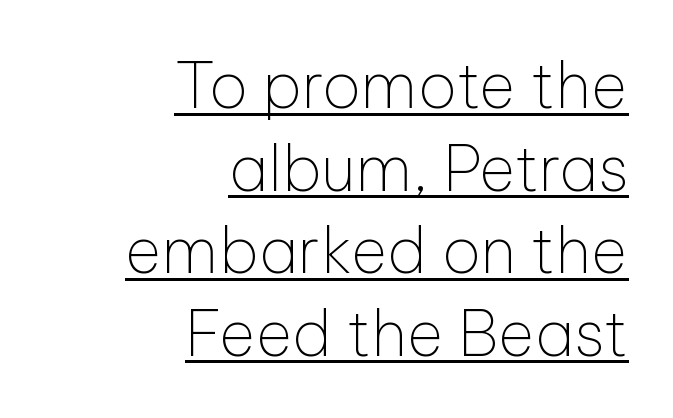
Q: Is the text bold? A: No.
Q: Is the text italic (slanted)? A: No, it is upright.
Q: Is the typeface a serif or a sans-serif typeface? A: Sans-serif.
Q: Is the text underlined? A: Yes.
Q: How is the paragraph aligned? A: Right-aligned.
Q: Is the spacing between letters normal or unusually wide? A: Normal.
Q: Is the spacing between lines tight, normal or loose? A: Normal.
Q: Width (condensed, normal, or wide)? A: Normal.
Q: Stroke contrast? A: Low.
Q: x-height? A: Medium.
Q: Monospaced? A: No.
